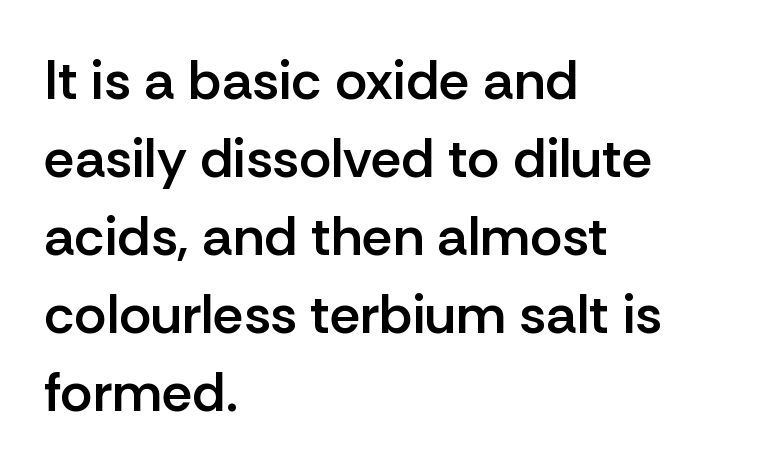
Q: Is the text bold? A: Semi-bold.
Q: Is the text italic (slanted)? A: No, it is upright.
Q: Is the typeface a serif or a sans-serif typeface? A: Sans-serif.
Q: Is the text underlined? A: No.
Q: How is the paragraph aligned? A: Left-aligned.
Q: Is the spacing between letters normal or unusually wide? A: Normal.
Q: Is the spacing between lines tight, normal or loose? A: Normal.
Q: Width (condensed, normal, or wide)? A: Normal.
Q: Stroke contrast? A: Low.
Q: x-height? A: Medium.
Q: Monospaced? A: No.
